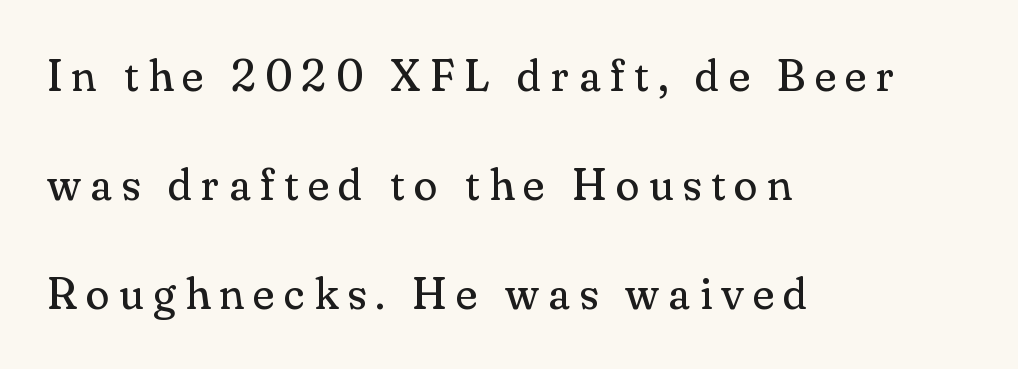
The image shows 44 px regular-weight serif type, upright; set left-aligned, loose line spacing (2.48x), unusually wide letter spacing (+0.21 em), not underlined; medium stroke contrast and a small x-height.
